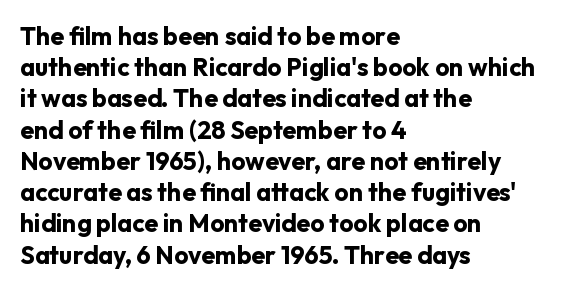
Caption: standard tracking, unaltered. Weight: bold. Line beginnings align vertically; line endings do not. The type sits square on the baseline with zero lean.
